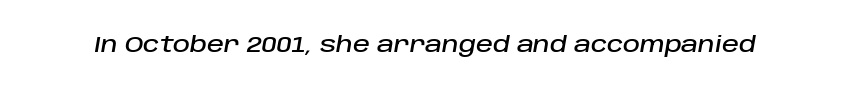
Lines of text with bare space underneath. Would a proofreader flag this as italicized? Yes. The rendering keeps characters at their native spacing.
